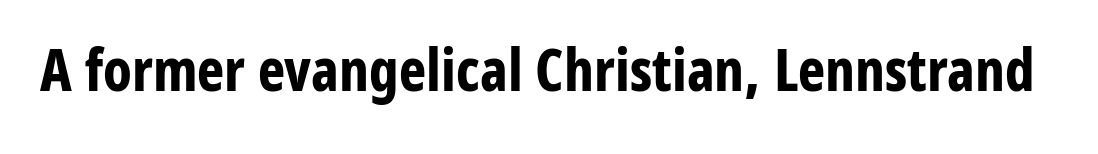
Q: Is the text bold? A: Yes.
Q: Is the text italic (slanted)? A: No, it is upright.
Q: Is the typeface a serif or a sans-serif typeface? A: Sans-serif.
Q: Is the text underlined? A: No.
Q: Is the spacing between letters normal or unusually wide? A: Normal.
Q: Width (condensed, normal, or wide)? A: Condensed.
Q: Stroke contrast? A: Low.
Q: x-height? A: Medium.
Q: Monospaced? A: No.
